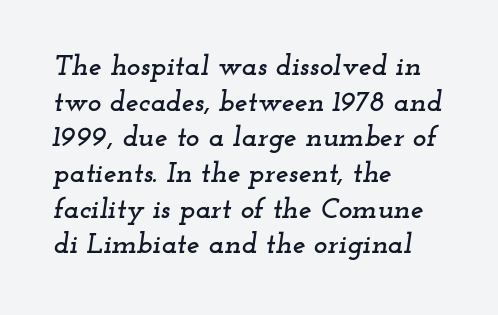
Q: Is the text italic (slanted)? A: Yes, it leans right by about 12 degrees.
Q: Is the typeface a serif or a sans-serif typeface? A: Serif.
Q: Is the text underlined? A: No.
Q: How is the paragraph aligned? A: Left-aligned.
Q: Is the spacing between letters normal or unusually wide? A: Normal.
Q: Width (condensed, normal, or wide)? A: Wide.
Q: Stroke contrast? A: Low.
Q: x-height? A: Small.
Q: Monospaced? A: No.
